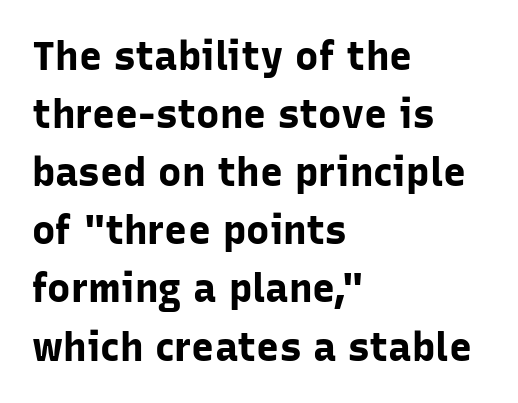
{"serif": "no", "italic": "no", "bold": "yes", "weight": "bold", "width": "normal", "stroke_contrast": "low", "x_height": "medium", "monospaced": "no", "underline": "no", "align": "left", "line_spacing": "normal", "line_spacing_ratio": 1.49, "letter_spacing": "normal", "letter_spacing_em": 0.0, "glyph_px": 39}
